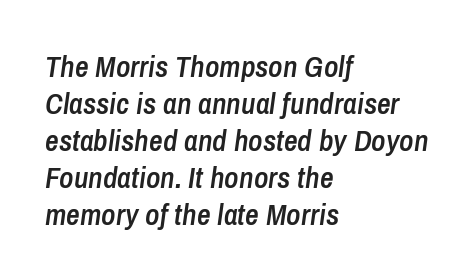
The image shows 30 px semibold, condensed type, italic (leaning right); set left-aligned, line spacing 1.23x, normal letter spacing, not underlined; low stroke contrast and a medium x-height.
